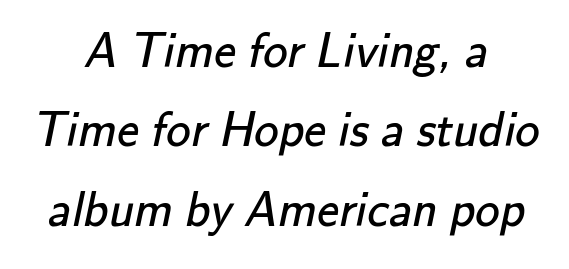
The image shows 49 px regular-weight sans-serif type; set centered, normal line spacing (1.62x), normal letter spacing, not underlined; low stroke contrast and a small x-height.
